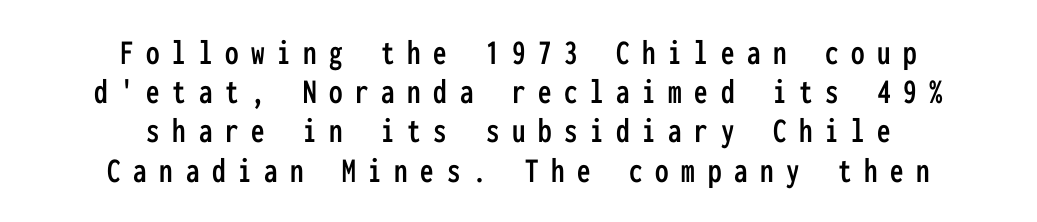
The image shows 36 px condensed sans-serif type, upright, monospaced; set centered, tight line spacing (1.09x), unusually wide letter spacing (+0.35 em), not underlined; low stroke contrast and a medium x-height.
